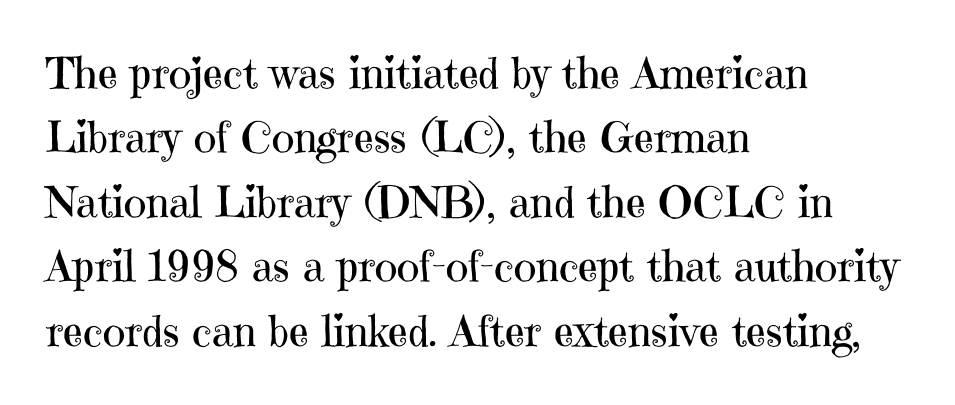
Q: Is the text bold? A: No.
Q: Is the text italic (slanted)? A: No, it is upright.
Q: Is the typeface a serif or a sans-serif typeface? A: Serif.
Q: Is the text underlined? A: No.
Q: How is the paragraph aligned? A: Left-aligned.
Q: Is the spacing between letters normal or unusually wide? A: Normal.
Q: Is the spacing between lines tight, normal or loose? A: Normal.
Q: Width (condensed, normal, or wide)? A: Normal.
Q: Stroke contrast? A: High.
Q: x-height? A: Medium.
Q: Monospaced? A: No.
